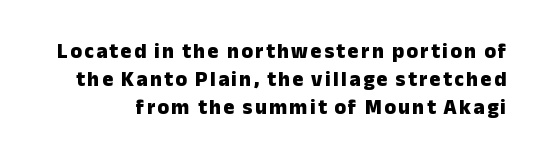
Q: Is the text bold? A: Yes.
Q: Is the text italic (slanted)? A: No, it is upright.
Q: Is the text underlined? A: No.
Q: Is the spacing between lines tight, normal or loose? A: Normal.
